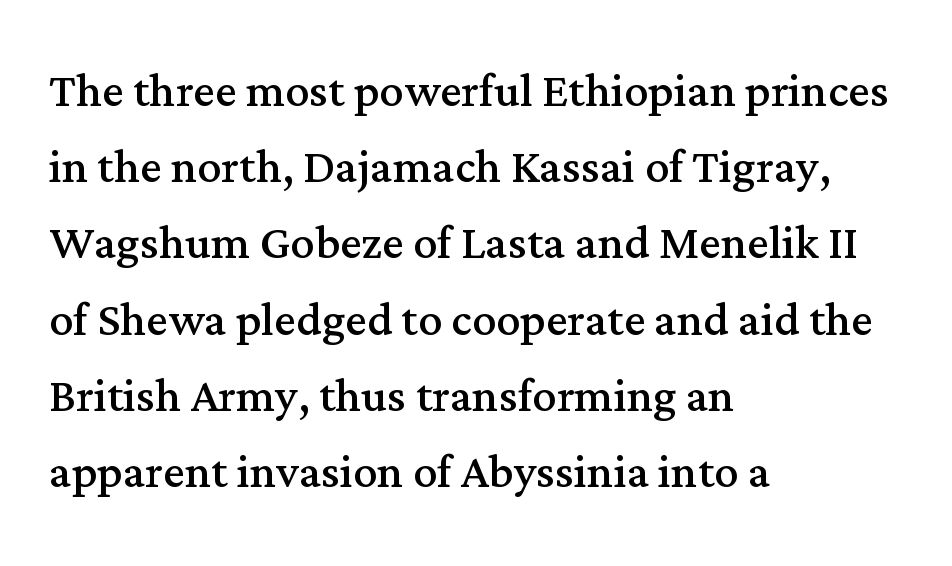
Note: serifs present on the glyphs. Regular leading. Nothing heavy about these letters — not bold at all. Where is the straight margin? On the left.
